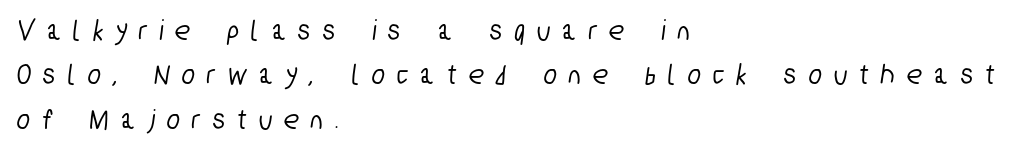
{"serif": "no", "width": "condensed", "stroke_contrast": "low", "x_height": "medium", "monospaced": "no", "underline": "no", "align": "left", "line_spacing": "normal", "line_spacing_ratio": 1.48, "letter_spacing": "wide", "letter_spacing_em": 0.43, "glyph_px": 30}
